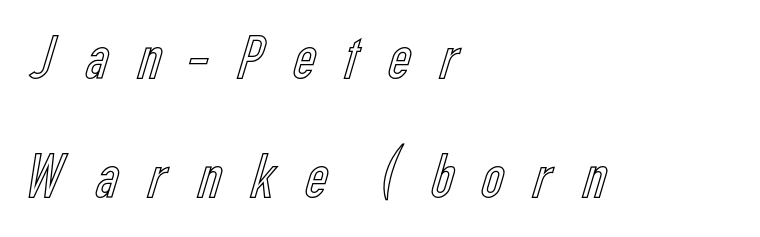
{"width": "condensed", "x_height": "medium", "monospaced": "no", "underline": "no", "align": "left", "line_spacing_ratio": 1.86, "letter_spacing": "wide", "letter_spacing_em": 0.34, "glyph_px": 64}
